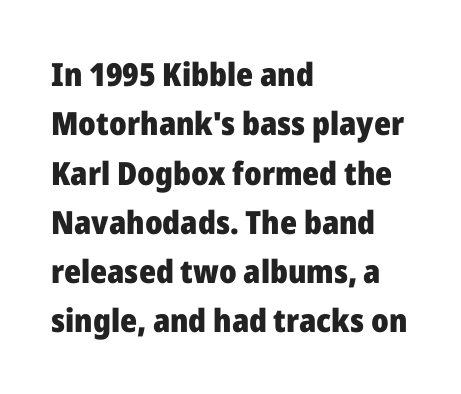
Q: Is the text bold? A: Yes.
Q: Is the text italic (slanted)? A: No, it is upright.
Q: Is the typeface a serif or a sans-serif typeface? A: Sans-serif.
Q: Is the text underlined? A: No.
Q: How is the paragraph aligned? A: Left-aligned.
Q: Is the spacing between letters normal or unusually wide? A: Normal.
Q: Is the spacing between lines tight, normal or loose? A: Normal.
Q: Width (condensed, normal, or wide)? A: Normal.
Q: Stroke contrast? A: Low.
Q: x-height? A: Medium.
Q: Monospaced? A: No.
